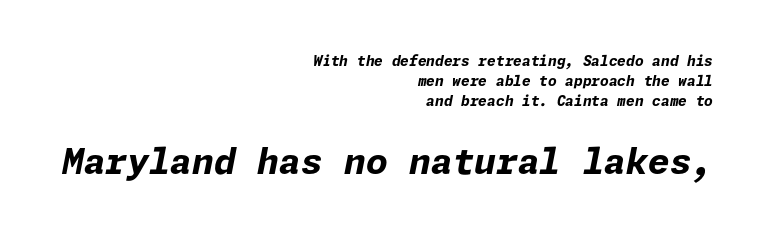
Q: Is the text bold? A: Yes.
Q: Is the text italic (slanted)? A: Yes, it leans right by about 11 degrees.
Q: Is the text underlined? A: No.
Q: How is the paragraph aligned? A: Right-aligned.
Q: Is the spacing between letters normal or unusually wide? A: Normal.
Q: Is the spacing between lines tight, normal or loose? A: Normal.
Q: Which block of text is set in a larger size, the first (top) or the second (bottom)? A: The second (bottom) one.
Q: Width (condensed, normal, or wide)? A: Normal.
Q: Stroke contrast? A: Low.
Q: x-height? A: Medium.
